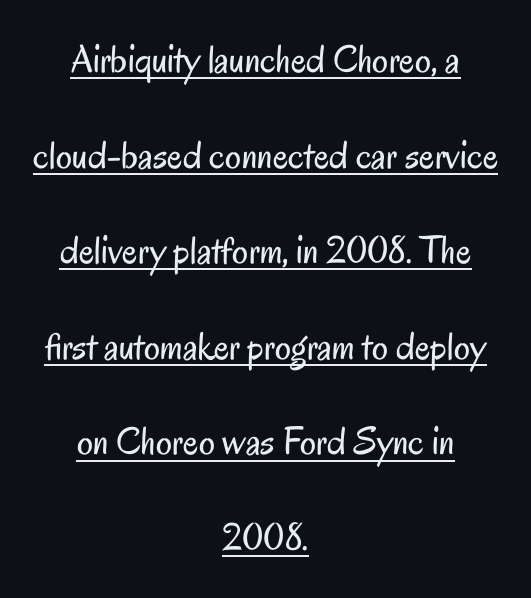
The image shows 40 px regular-weight, condensed sans-serif type, upright; set centered, loose line spacing (2.39x), normal letter spacing, underlined; low stroke contrast and a small x-height.
